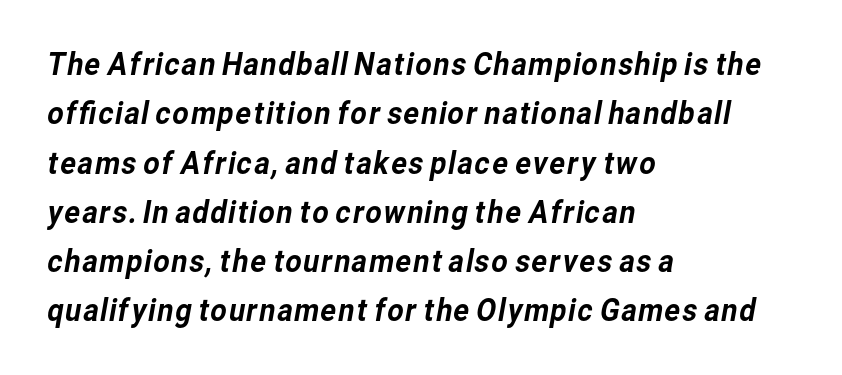
Q: Is the typeface a serif or a sans-serif typeface? A: Sans-serif.
Q: Is the text underlined? A: No.
Q: How is the paragraph aligned? A: Left-aligned.
Q: Is the spacing between letters normal or unusually wide? A: Normal.
Q: Is the spacing between lines tight, normal or loose? A: Normal.
Q: Width (condensed, normal, or wide)? A: Normal.
Q: Stroke contrast? A: Low.
Q: x-height? A: Medium.
Q: Monospaced? A: No.
